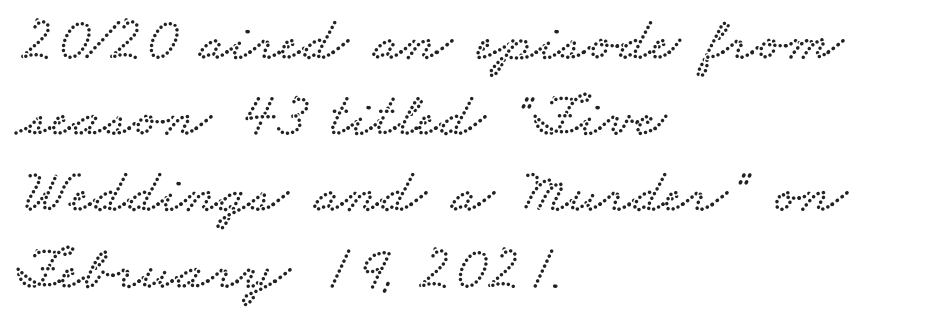
The image shows 63 px wide serif type; set left-aligned, line spacing 1.21x, normal letter spacing, not underlined; low stroke contrast and a small x-height.
